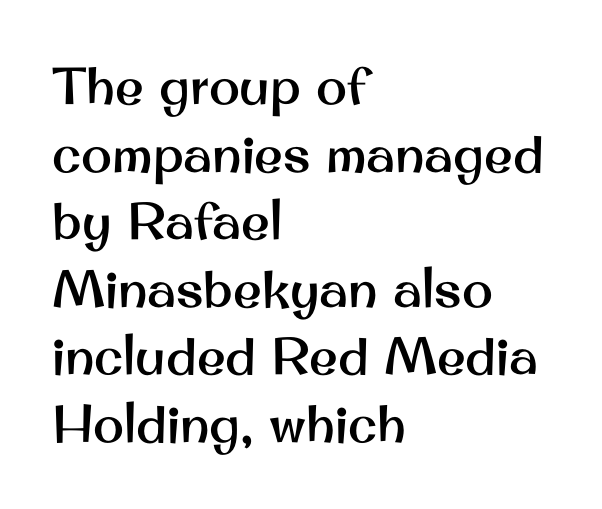
Spacing verdict: proportional, widths tailored to each character. In CSS terms this would be text-align: left. Successive baselines arrive at the customary interval. The typeface chosen for these lines omits serifs.
